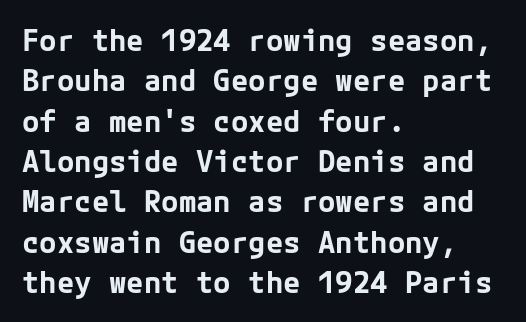
The image shows 29 px bold sans-serif type, upright; set left-aligned, normal line spacing (1.39x), normal letter spacing, not underlined; low stroke contrast and a medium x-height.
